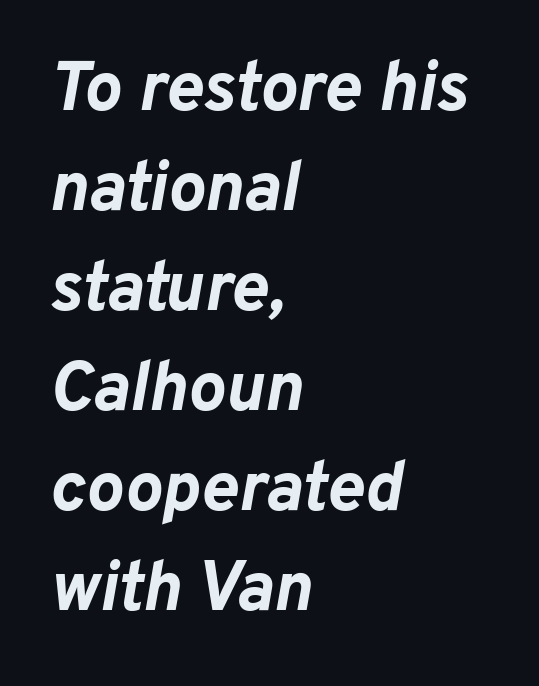
Q: Is the text bold? A: Yes.
Q: Is the text italic (slanted)? A: Yes, it leans right by about 10 degrees.
Q: Is the text underlined? A: No.
Q: How is the paragraph aligned? A: Left-aligned.
Q: Is the spacing between letters normal or unusually wide? A: Normal.
Q: Is the spacing between lines tight, normal or loose? A: Normal.
Q: Width (condensed, normal, or wide)? A: Normal.
Q: Stroke contrast? A: Low.
Q: x-height? A: Medium.
Q: Monospaced? A: No.
